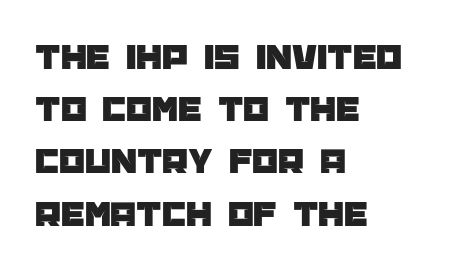
Inter-character spacing is left at the font's built-in metrics. Type style note: lacks serifs. The letters stand upright; this is a roman face. Layout note: lines flush left.
